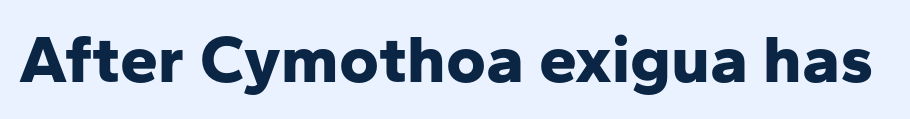
Q: Is the text bold? A: Yes.
Q: Is the text italic (slanted)? A: No, it is upright.
Q: Is the typeface a serif or a sans-serif typeface? A: Sans-serif.
Q: Is the text underlined? A: No.
Q: Is the spacing between letters normal or unusually wide? A: Normal.
Q: Width (condensed, normal, or wide)? A: Normal.
Q: Stroke contrast? A: Low.
Q: x-height? A: Medium.
Q: Monospaced? A: No.
